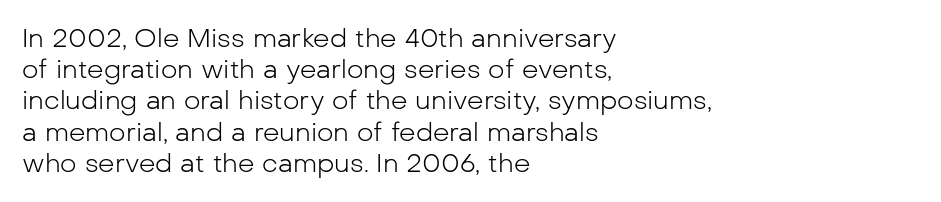
The image shows 26 px text type, upright; set left-aligned, line spacing 1.2x, normal letter spacing, not underlined.
